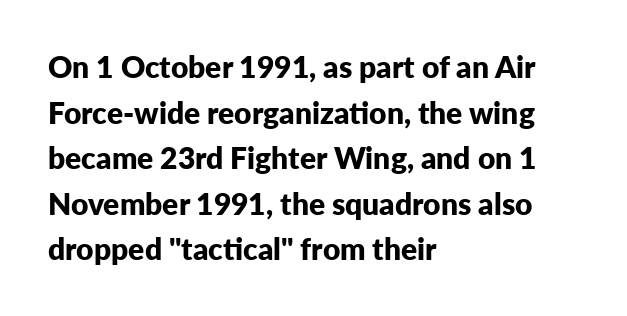
Q: Is the text bold? A: Yes.
Q: Is the text italic (slanted)? A: No, it is upright.
Q: Is the typeface a serif or a sans-serif typeface? A: Sans-serif.
Q: Is the text underlined? A: No.
Q: How is the paragraph aligned? A: Left-aligned.
Q: Is the spacing between letters normal or unusually wide? A: Normal.
Q: Is the spacing between lines tight, normal or loose? A: Normal.
Q: Width (condensed, normal, or wide)? A: Normal.
Q: Stroke contrast? A: Low.
Q: x-height? A: Medium.
Q: Monospaced? A: No.
